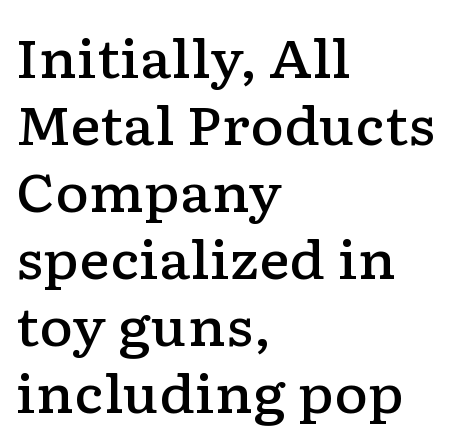
{"serif": "yes", "italic": "no", "bold": "semi", "weight": "semibold", "width": "wide", "stroke_contrast": "low", "x_height": "medium", "monospaced": "no", "underline": "no", "align": "left", "line_spacing": "normal", "line_spacing_ratio": 1.29, "letter_spacing": "normal", "letter_spacing_em": 0.0, "glyph_px": 52}
